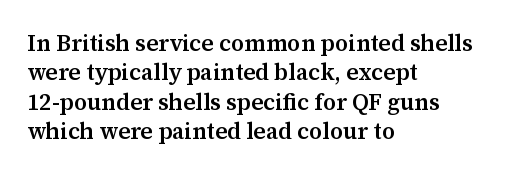
The image shows 23 px text type, upright; set left-aligned, normal line spacing (1.28x), normal letter spacing, not underlined.
